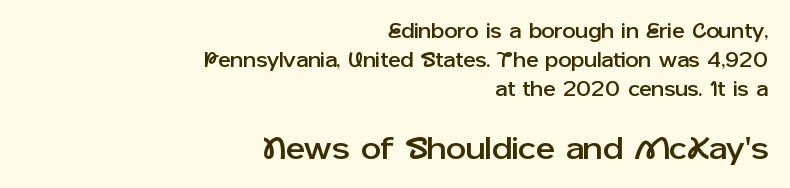
No word sits above an underline. The horizontal fit of the characters is conventional and even. These lines were composed using upright roman letters. The rendering enlarges the type as you move from the upper chunk to the lower. Note the varied advance widths — an 'i' is clearly narrower than an 'm'.
